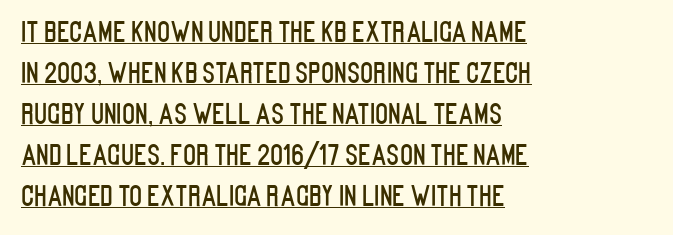
A typographer would call this underscored text. The vertical gap from one line to the next is medium. A student would call this left alignment; a typographer would say flush left, rag right. Vertical strokes here are truly vertical. Compared with typical body copy, the letter spacing here is the same.
